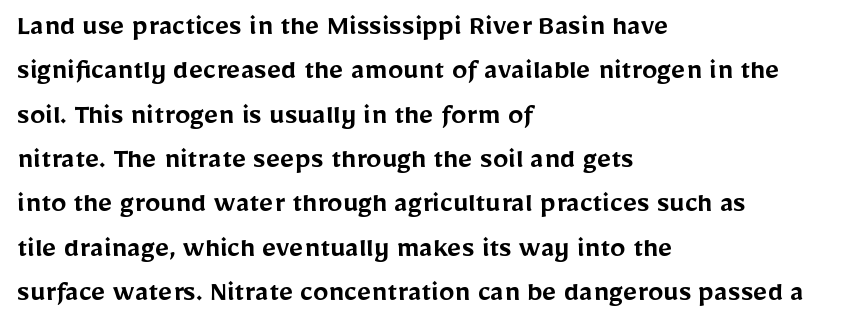
The passage shown is not underscored anywhere. How would I describe the line gaps? Plain and ordinary. These lines keep a tight, regular rhythm from letter to letter. The lettering holds an erect, upright posture throughout. A somewhat darkened texture: the type is semibold rather than bold.
